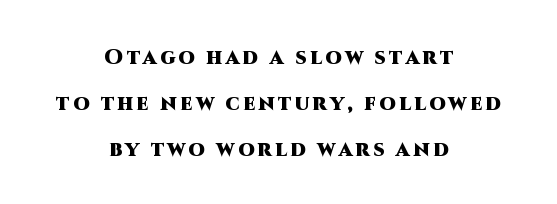
The image shows 21 px bold type, upright; set centered, loose line spacing (2.18x), not underlined.
